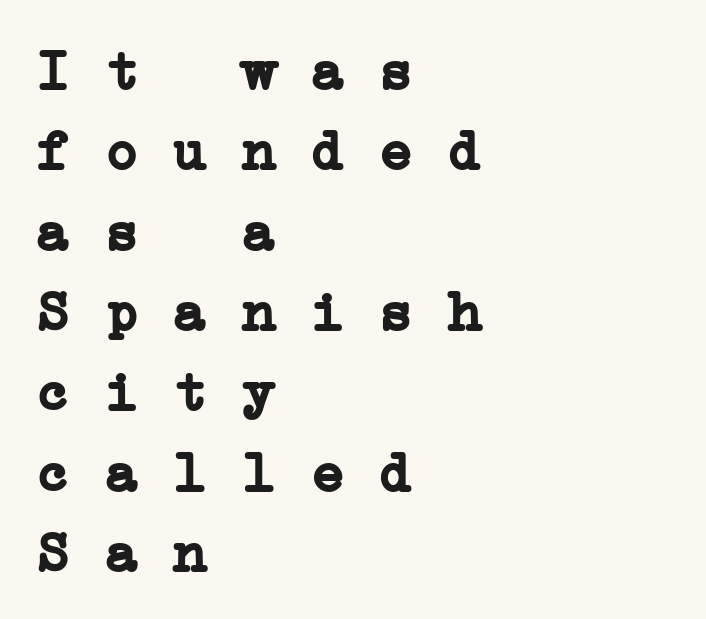
The image shows 57 px semibold, wide serif type, monospaced; set left-aligned, normal line spacing (1.41x), normal letter spacing, not underlined; low stroke contrast and a medium x-height.
